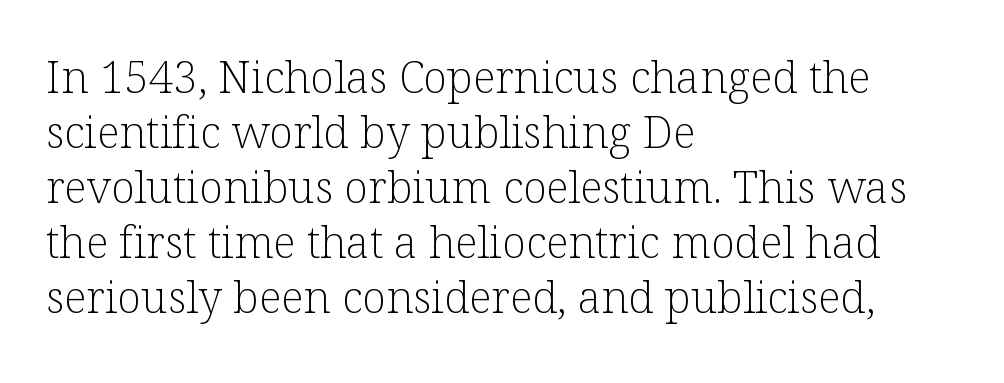
The image shows 44 px light serif type, upright; set left-aligned, normal line spacing (1.25x), normal letter spacing, not underlined; low stroke contrast and a medium x-height.
